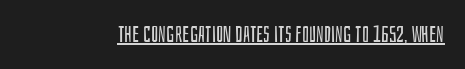
{"italic": "no", "bold": "no", "underline": "yes", "letter_spacing": "normal", "letter_spacing_em": 0.0, "glyph_px": 23}
